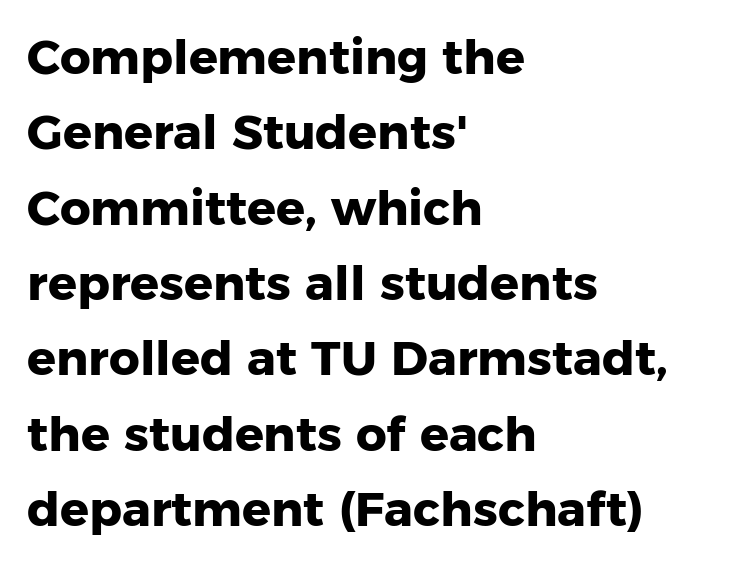
{"serif": "no", "italic": "no", "bold": "yes", "weight": "heavy", "width": "normal", "stroke_contrast": "low", "x_height": "medium", "monospaced": "no", "underline": "no", "align": "left", "line_spacing": "normal", "line_spacing_ratio": 1.57, "letter_spacing": "normal", "letter_spacing_em": 0.0, "glyph_px": 48}
